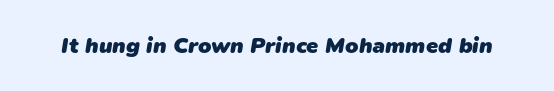
The image shows 22 px bold type; set normal letter spacing, not underlined.
